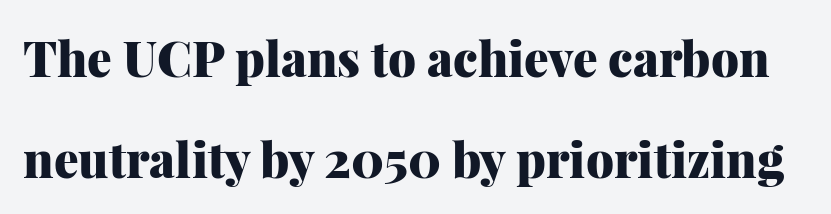
{"serif": "yes", "italic": "no", "bold": "yes", "weight": "heavy", "width": "normal", "stroke_contrast": "medium", "x_height": "medium", "monospaced": "no", "underline": "no", "line_spacing": "loose", "line_spacing_ratio": 2.06, "letter_spacing": "normal", "letter_spacing_em": 0.0, "glyph_px": 49}
